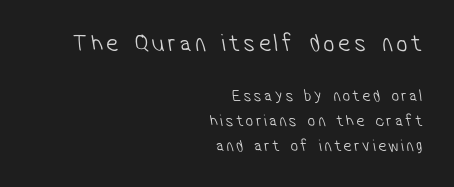
Each row of text sits above clean, open space. These lines are set flush right with a ragged left edge. Which of the two is more prominent by size? The first, at the top. A normal amount of white space separates one row of letters from the next.
